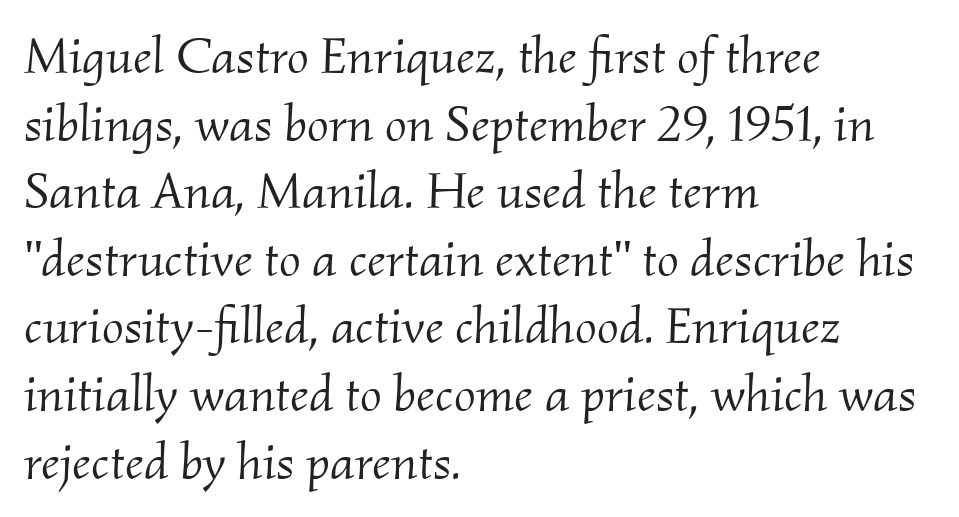
Default kerning and tracking; the words read as compact shapes. Each letter's strokes conclude with small projecting serifs. The face used here is proportionally spaced, like ordinary book or web type. It's the slanting kind of type.
